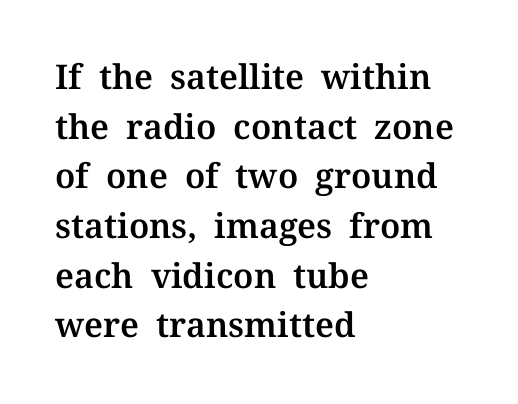
{"serif": "yes", "italic": "no", "width": "normal", "stroke_contrast": "medium", "x_height": "medium", "monospaced": "no", "underline": "no", "align": "left", "line_spacing": "normal", "line_spacing_ratio": 1.46, "letter_spacing": "normal", "letter_spacing_em": 0.0, "glyph_px": 34}
